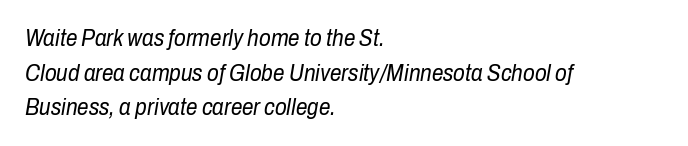
Q: Is the text bold? A: No.
Q: Is the text italic (slanted)? A: Yes, it leans right by about 10 degrees.
Q: Is the text underlined? A: No.
Q: How is the paragraph aligned? A: Left-aligned.
Q: Is the spacing between letters normal or unusually wide? A: Normal.
Q: Is the spacing between lines tight, normal or loose? A: Normal.
